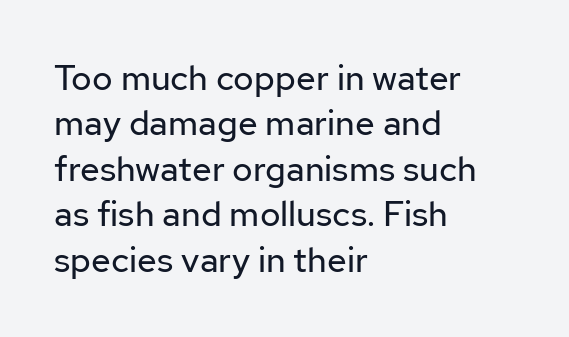
Vertical strokes here are truly vertical. A typesetter would label this face a sans. Character widths vary here, with narrow letters taking less room than wide ones. You could call the tracking neutral — neither tight nor loose. Weight: not bold — regular or lighter. Only glyphs here, with clear space below each row.
